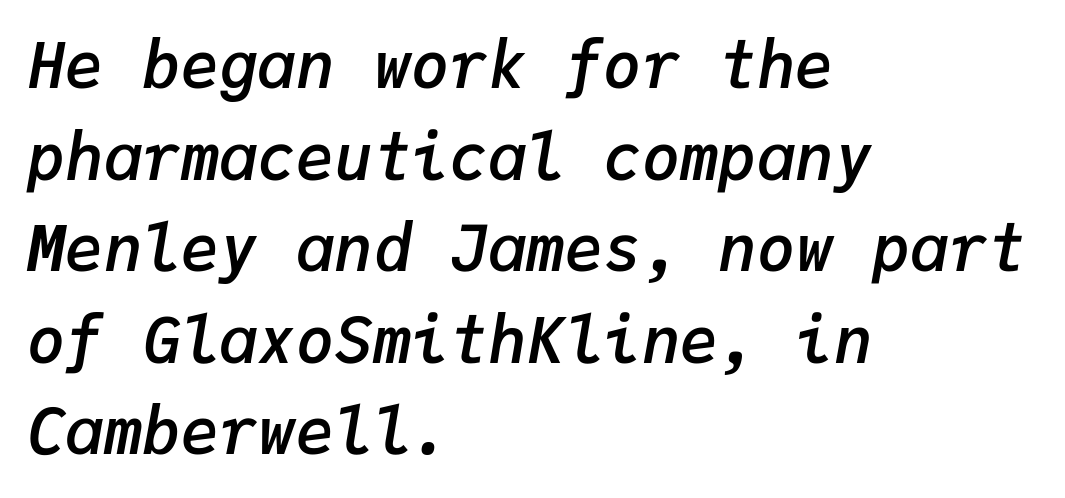
This rendering uses left alignment, leaving the right contour irregular. Looks like terminal output: every glyph gets an equal slot. A semibold gives these letters moderate extra thickness, short of bold. An italicized treatment has been applied to the whole sample. Just letters on the line, the space beneath them empty. The space between consecutive lines is moderate.
